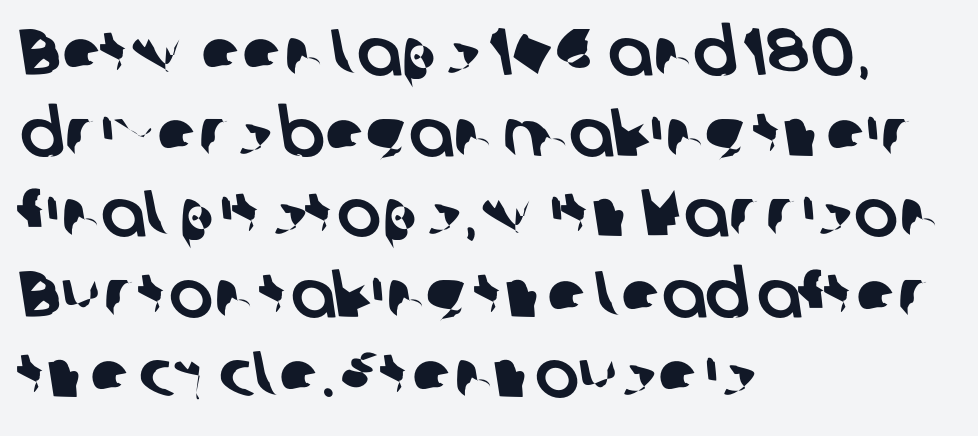
{"serif": "no", "width": "normal", "stroke_contrast": "low", "x_height": "medium", "monospaced": "no", "underline": "no", "align": "left", "line_spacing_ratio": 1.22, "letter_spacing": "normal", "letter_spacing_em": 0.0, "glyph_px": 66}
